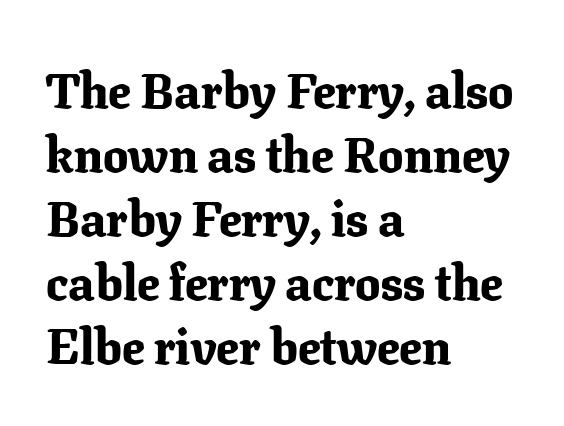
Leading matches the norm, producing a regular column. The typography opts for an upright posture over an oblique one. Look at the stroke-to-counter ratio: heavy, a bold. The strip under each line holds only bare page. Is the block centered? No — it sits flush against the left margin.
